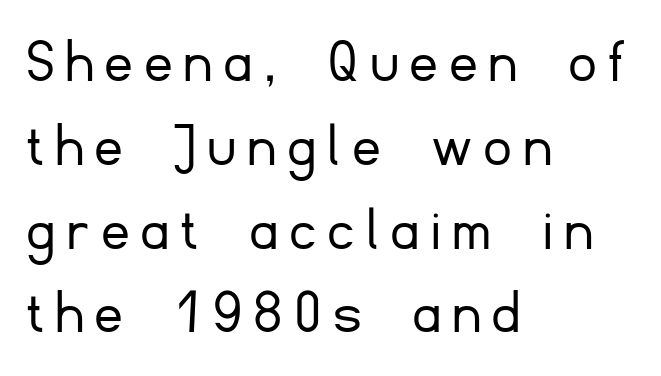
Q: Is the text bold? A: No.
Q: Is the text italic (slanted)? A: No, it is upright.
Q: Is the typeface a serif or a sans-serif typeface? A: Sans-serif.
Q: Is the text underlined? A: No.
Q: How is the paragraph aligned? A: Left-aligned.
Q: Is the spacing between lines tight, normal or loose? A: Normal.
Q: Width (condensed, normal, or wide)? A: Normal.
Q: Stroke contrast? A: Low.
Q: x-height? A: Small.
Q: Monospaced? A: No.
